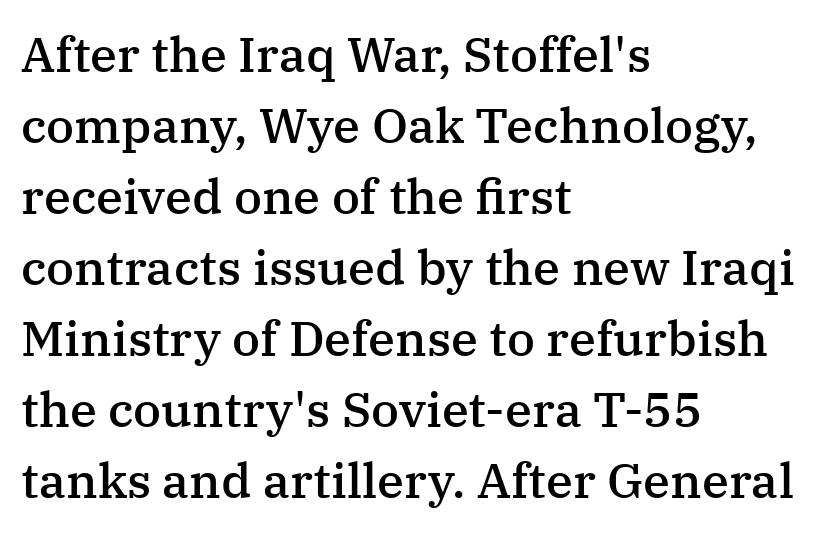
Notice how the stems are strictly vertical — no italics here. The characters look somewhat weighty, a semibold short of true bold. These lines are rendered in a variable-pitch font. Leading matches the norm, producing a regular column. The typeface chosen for these lines features serifs.
